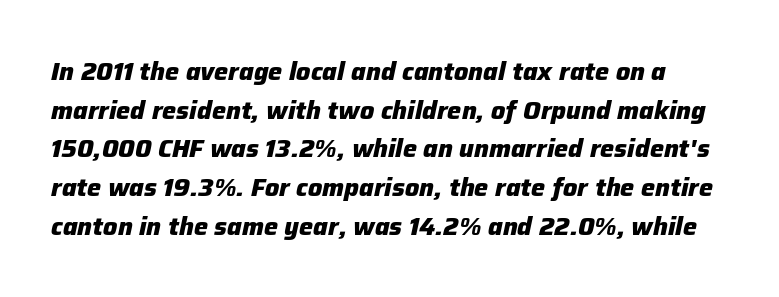
The image shows 25 px bold type, italic (leaning right); set normal line spacing (1.55x), normal letter spacing, not underlined.
